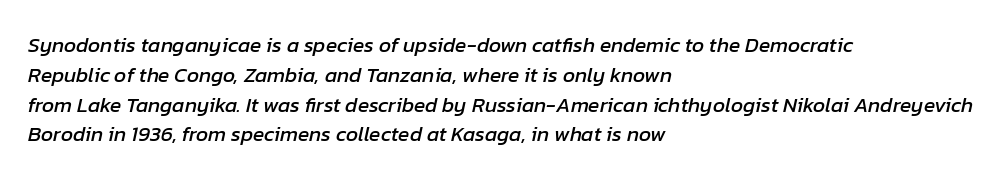
Horizontal bands of white between lines are of average thickness. Has an underline been added? It has not. Notice how the passage keeps a crisp vertical edge on the left only. When letters slant like this, we call the style italic. How are the letters spaced? Ordinarily, with no added tracking.
